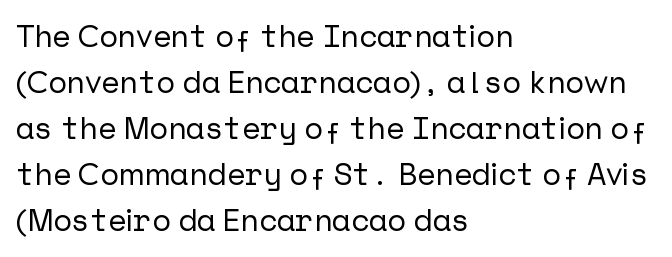
{"serif": "no", "italic": "no", "width": "normal", "stroke_contrast": "low", "x_height": "medium", "underline": "no", "align": "left", "line_spacing": "normal", "line_spacing_ratio": 1.48, "letter_spacing": "normal", "letter_spacing_em": 0.0, "glyph_px": 31}
